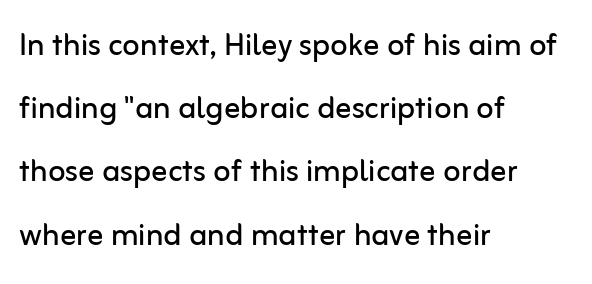
The image shows 40 px regular-weight sans-serif type, upright; set left-aligned, normal line spacing (1.58x), normal letter spacing, not underlined; low stroke contrast and a medium x-height.
